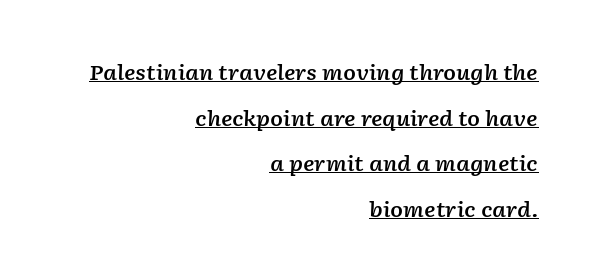
Q: Is the text bold? A: Semi-bold.
Q: Is the text italic (slanted)? A: Yes, it leans right by about 2 degrees.
Q: Is the text underlined? A: Yes.
Q: How is the paragraph aligned? A: Right-aligned.
Q: Is the spacing between letters normal or unusually wide? A: Normal.
Q: Is the spacing between lines tight, normal or loose? A: Loose.
